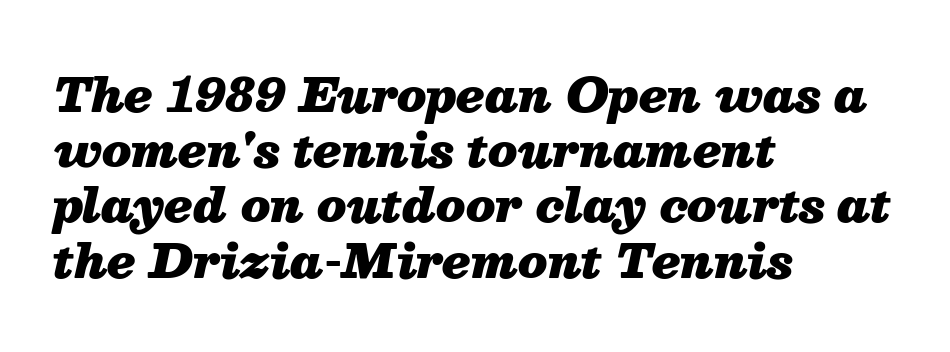
Compared with a centered layout, this one pins lines to the left instead. Do the characters align in a grid? No, the font is proportional. The rendering applies a slant to the glyphs. Letter spacing: default.
